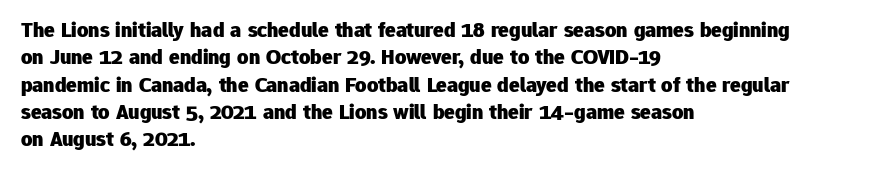
Q: Is the text bold? A: Yes.
Q: Is the text italic (slanted)? A: No, it is upright.
Q: Is the text underlined? A: No.
Q: How is the paragraph aligned? A: Left-aligned.
Q: Is the spacing between letters normal or unusually wide? A: Normal.
